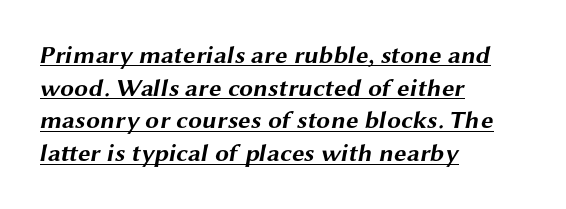
The image shows 25 px bold type; set left-aligned, normal line spacing (1.31x), normal letter spacing, underlined.
